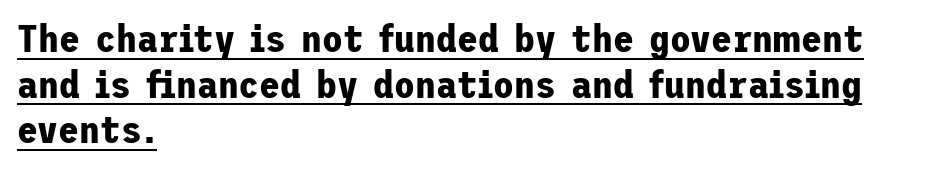
A rule runs beneath these lines of type. Caption: standard tracking, unaltered. Horizontal alignment here is leftward, the default for most running prose. Strong, thick strokes mark this as bold type. I'd call this a sans setting — the letters go barefoot. Unlike italic type, these characters show no tilt at all.
